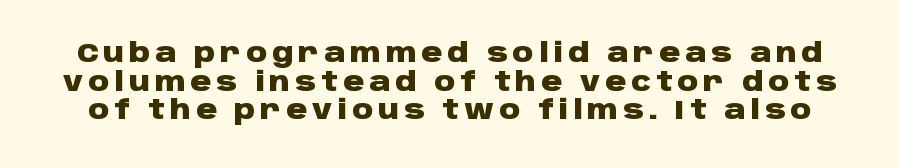
Q: Is the text bold? A: Yes.
Q: Is the text italic (slanted)? A: No, it is upright.
Q: Is the text underlined? A: No.
Q: Is the spacing between lines tight, normal or loose? A: Tight.
